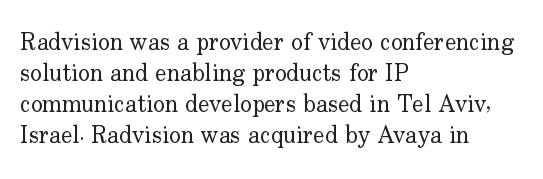
These lines keep a tight, regular rhythm from letter to letter. Notice how descenders clear the ascenders below comfortably — that's standard leading. These lines were composed using upright roman letters. One-word summary of the alignment: left. Nobody drew a line under any word here. The typesetting does not lean heavy: it is not bold.
